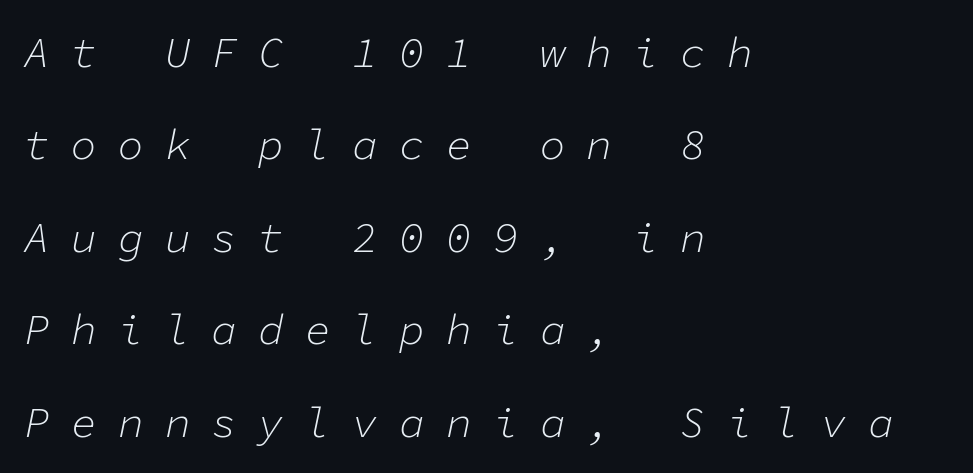
{"italic": "yes", "lean": "right", "slant_degrees": 11, "bold": "no", "weight": "light", "width": "normal", "stroke_contrast": "low", "x_height": "medium", "monospaced": "yes", "underline": "no", "align": "left", "line_spacing": "loose", "line_spacing_ratio": 2.15, "letter_spacing": "wide", "letter_spacing_em": 0.49, "glyph_px": 43}
